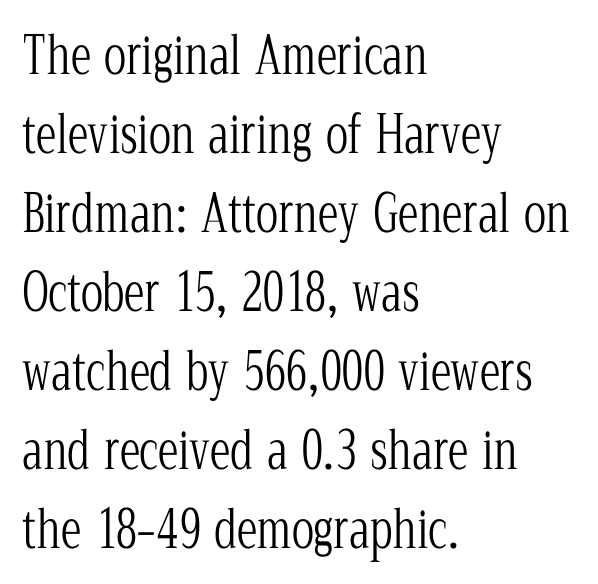
{"serif": "yes", "italic": "no", "bold": "no", "weight": "light", "width": "condensed", "stroke_contrast": "low", "x_height": "medium", "monospaced": "no", "underline": "no", "align": "left", "line_spacing": "normal", "line_spacing_ratio": 1.52, "letter_spacing": "normal", "letter_spacing_em": 0.0, "glyph_px": 52}
